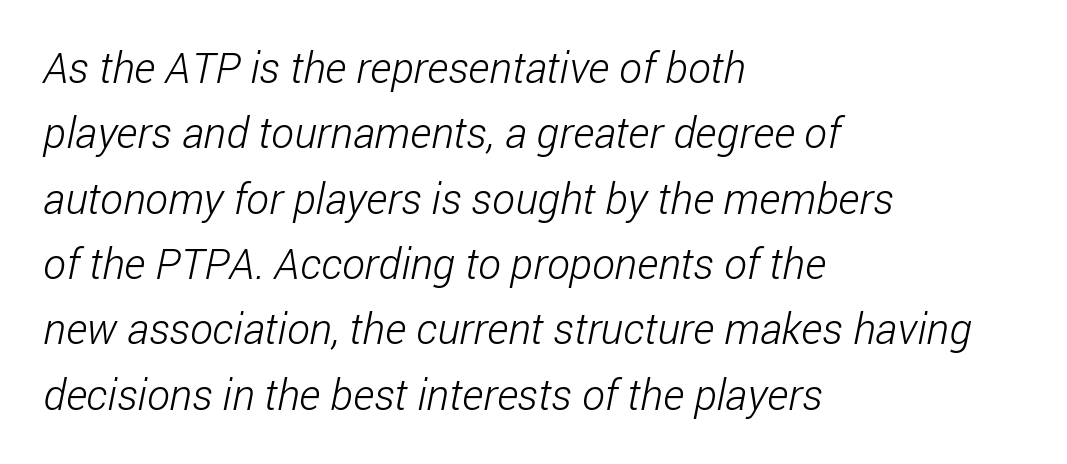
Q: Is the text bold? A: No.
Q: Is the typeface a serif or a sans-serif typeface? A: Sans-serif.
Q: Is the text underlined? A: No.
Q: How is the paragraph aligned? A: Left-aligned.
Q: Is the spacing between letters normal or unusually wide? A: Normal.
Q: Is the spacing between lines tight, normal or loose? A: Normal.
Q: Width (condensed, normal, or wide)? A: Condensed.
Q: Stroke contrast? A: Low.
Q: x-height? A: Medium.
Q: Monospaced? A: No.
